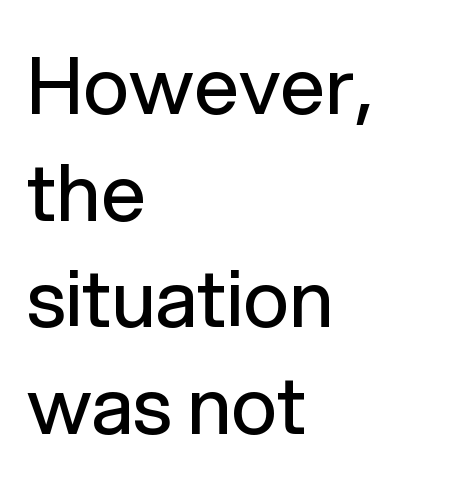
The image shows 79 px regular-weight sans-serif type, upright; set left-aligned, normal line spacing (1.35x), normal letter spacing, not underlined; low stroke contrast and a medium x-height.
